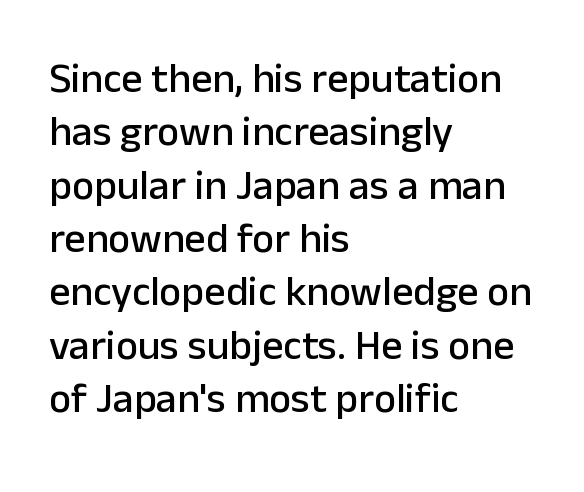
The designer left line spacing at the default. Letter spacing: default. Quick note: underline off. Notice how the stems are strictly vertical — no italics here. The passage shown is typed in a proportional face where columns would drift. The passage shown is typeset with a sans-serif family.
